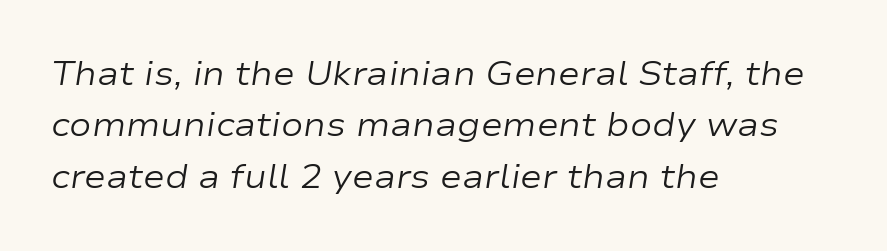
Summary of weight: not heavy and not bold. Each letter keeps its own natural width here, so spacing adapts to shape. Honestly, there is no underline to notice here at all. Short and long lines alike share a common starting point at left. Rendered with sloped, italic letterforms. Look at the tracking — it's just the regular setting, nothing added.
